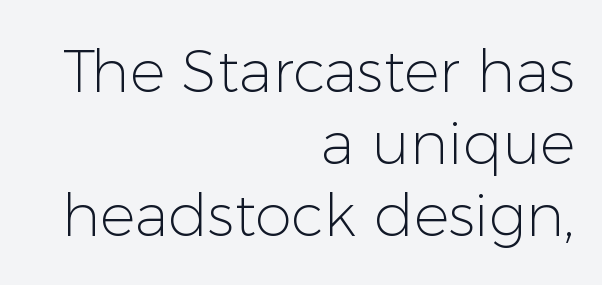
The image shows 59 px light sans-serif type, upright; set right-aligned, line spacing 1.22x, normal letter spacing, not underlined; low stroke contrast and a medium x-height.
